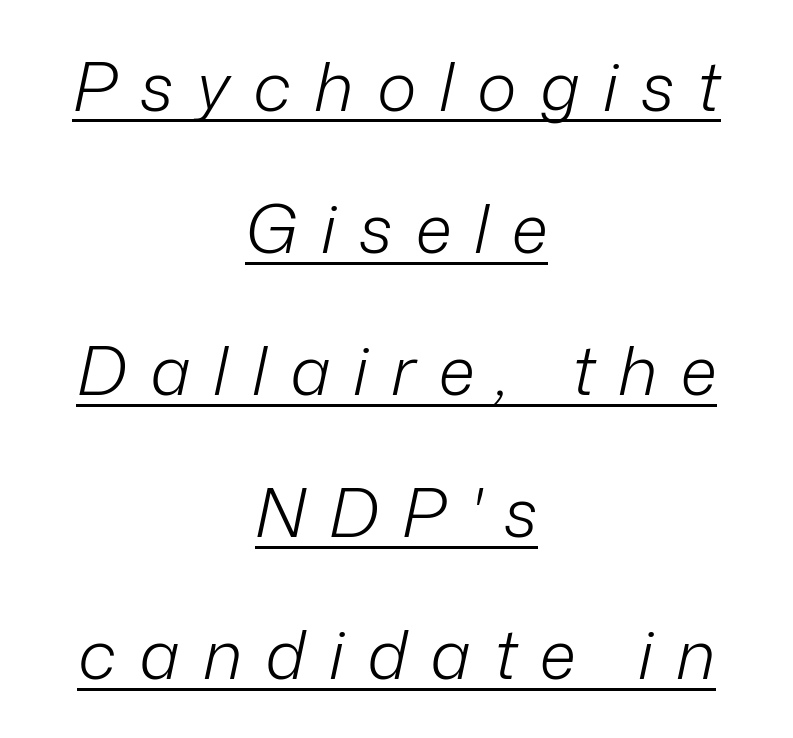
Italic? Definitely — the glyphs are oblique. Centered paragraph, ragged on both sides. Widely set lines give the paragraph a tall, airy silhouette. A continuous stroke trails under the words, as in a hyperlink. Does extra space separate the letters? Yes, quite a lot of it.
